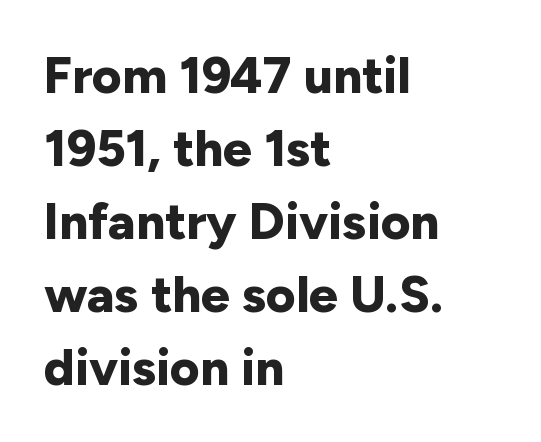
Q: Is the text bold? A: Yes.
Q: Is the text italic (slanted)? A: No, it is upright.
Q: Is the typeface a serif or a sans-serif typeface? A: Sans-serif.
Q: Is the text underlined? A: No.
Q: How is the paragraph aligned? A: Left-aligned.
Q: Is the spacing between letters normal or unusually wide? A: Normal.
Q: Is the spacing between lines tight, normal or loose? A: Normal.
Q: Width (condensed, normal, or wide)? A: Normal.
Q: Stroke contrast? A: Low.
Q: x-height? A: Medium.
Q: Monospaced? A: No.
